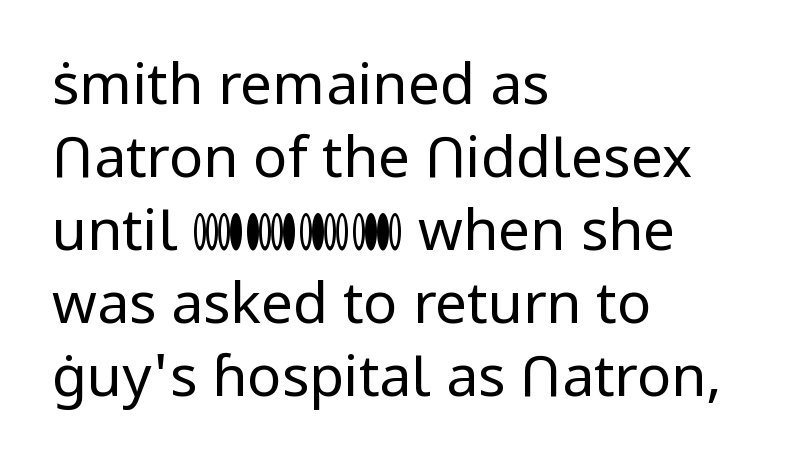
You can tell from the bare stems that sans-serif type was used. Stems here are at most as thick as an everyday book face. Nope, not italic — everything's standing straight. The text block is weighted toward the left margin, trailing off unevenly rightward.
